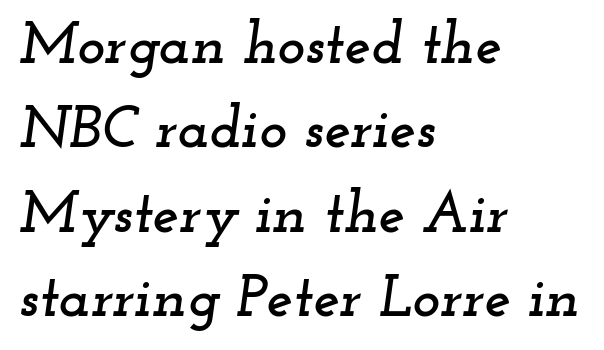
{"serif": "yes", "italic": "yes", "lean": "right", "slant_degrees": 12, "width": "wide", "stroke_contrast": "low", "x_height": "small", "monospaced": "no", "underline": "no", "align": "left", "line_spacing": "normal", "line_spacing_ratio": 1.43, "letter_spacing": "normal", "letter_spacing_em": 0.0, "glyph_px": 59}
